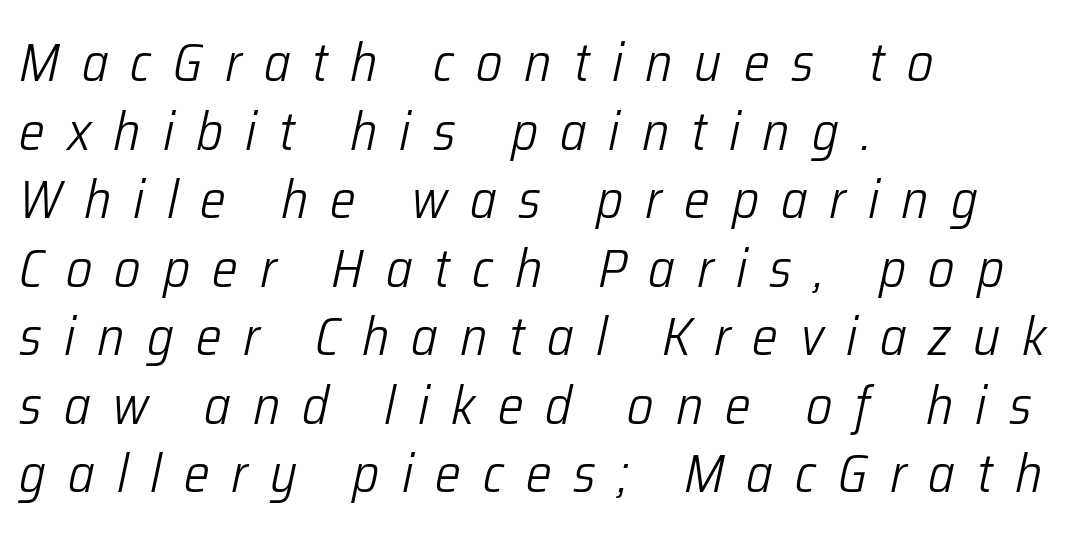
Every character sits at an angle, as italics do. These lines sit exactly where default settings would place them. The paragraph shown leans on its left margin. Varying glyph widths throughout — classic text-font behaviour.
